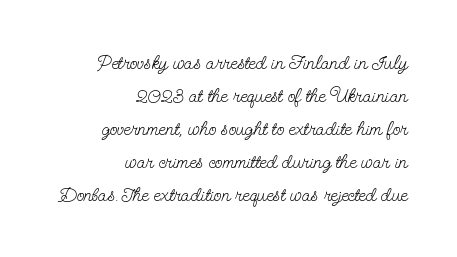
The image shows 20 px text type; set right-aligned, normal line spacing (1.65x), normal letter spacing, not underlined.
